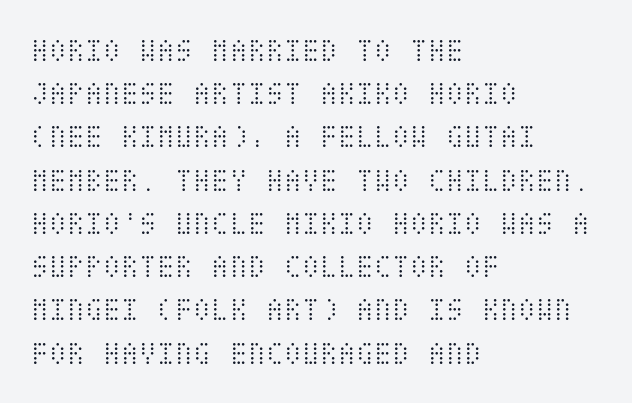
Compared with a typical body face, this is equally light or lighter still. Regular leading. Rendered with straight, roman letterforms. In terms of letterspacing, this is plain default setting.
